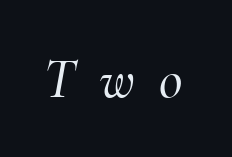
{"serif": "yes", "italic": "yes", "lean": "right", "slant_degrees": 10, "width": "normal", "stroke_contrast": "medium", "x_height": "small", "monospaced": "no", "underline": "no", "letter_spacing": "wide", "letter_spacing_em": 0.41, "glyph_px": 58}
